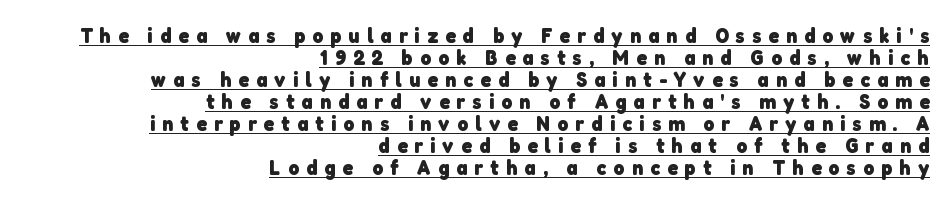
Display-style spreading of the glyphs; the letterfit is very open. The line-height multiplier appears low, near solid setting. Visually the block forms a straight wall on the right and a jagged coastline on the left. Like a heading marked for emphasis, these lines bear an underscore.
